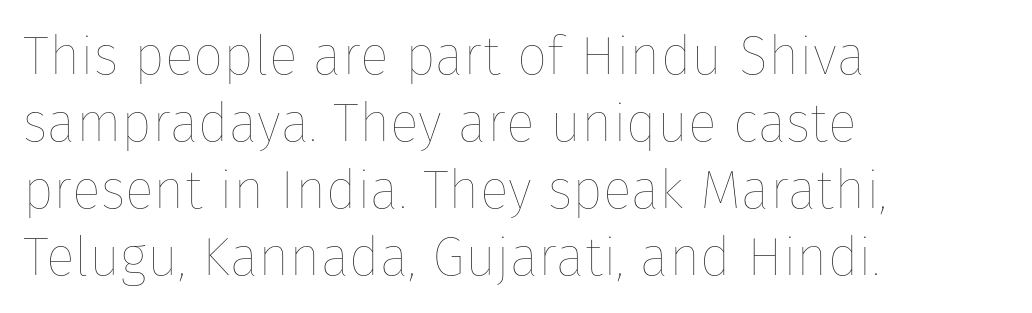
{"italic": "no", "bold": "no", "weight": "thin", "width": "normal", "stroke_contrast": "low", "x_height": "medium", "monospaced": "no", "underline": "no", "align": "left", "line_spacing_ratio": 1.24, "letter_spacing": "normal", "letter_spacing_em": 0.0, "glyph_px": 54}
